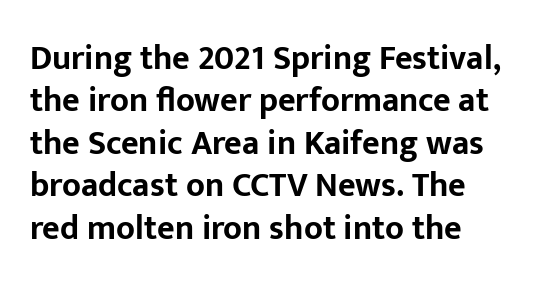
Q: Is the text bold? A: Yes.
Q: Is the text italic (slanted)? A: No, it is upright.
Q: Is the typeface a serif or a sans-serif typeface? A: Sans-serif.
Q: Is the text underlined? A: No.
Q: How is the paragraph aligned? A: Left-aligned.
Q: Is the spacing between letters normal or unusually wide? A: Normal.
Q: Is the spacing between lines tight, normal or loose? A: Normal.
Q: Width (condensed, normal, or wide)? A: Normal.
Q: Stroke contrast? A: Low.
Q: x-height? A: Medium.
Q: Monospaced? A: No.
